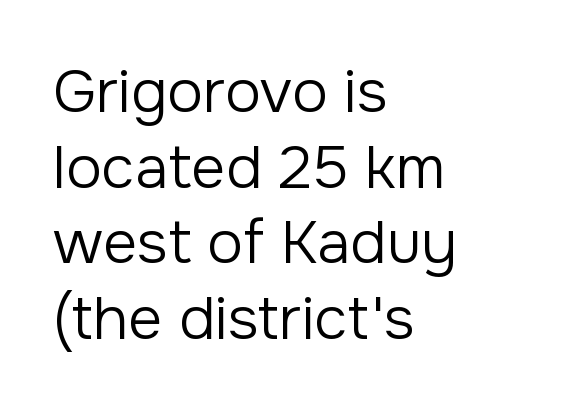
Students, note that the glyphs here touch the page at normal intervals. In terms of leading, this rendering sits right in the middle. Check the space under the baseline: it is left empty. The rag falls on the right side of this text block. The typeface chosen for these lines omits serifs.
